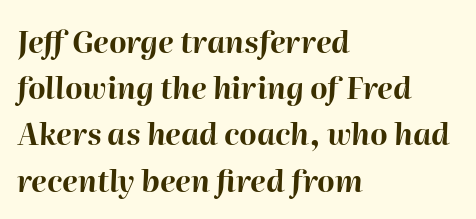
Style check: oblique. Varying glyph widths throughout — classic text-font behaviour. Successive baselines arrive at the customary interval. Nothing unusual about the tracking: characters are spaced as the font intends. The area under the type is left untouched.
